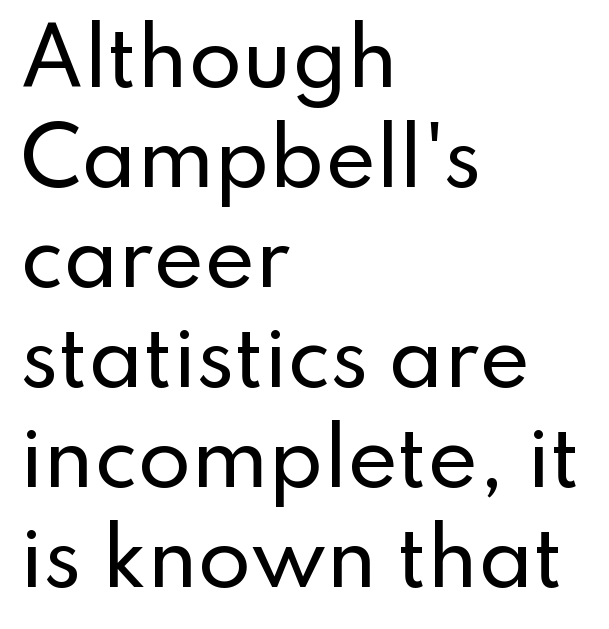
Q: Is the text italic (slanted)? A: No, it is upright.
Q: Is the typeface a serif or a sans-serif typeface? A: Sans-serif.
Q: Is the text underlined? A: No.
Q: How is the paragraph aligned? A: Left-aligned.
Q: Is the spacing between letters normal or unusually wide? A: Normal.
Q: Is the spacing between lines tight, normal or loose? A: Normal.
Q: Width (condensed, normal, or wide)? A: Normal.
Q: Stroke contrast? A: Low.
Q: x-height? A: Small.
Q: Monospaced? A: No.
